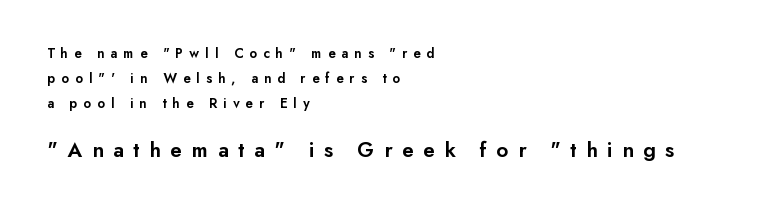
{"italic": "no", "bold": "semi", "underline": "no", "align": "left", "line_spacing_ratio": 1.8, "letter_spacing": "wide", "letter_spacing_em": 0.43, "larger_block": "second", "size_ratio": 1.57, "glyph_px": 22}
